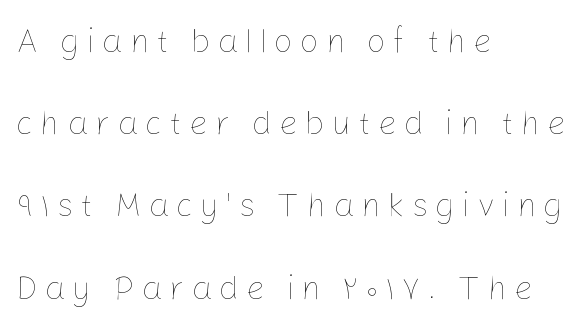
The letters are spread apart with noticeably loose tracking. The rag falls on the right side of this text block. A light-to-regular cut is what we see here. The passage shown is typed in a proportional face where columns would drift. The space between consecutive lines is lavish.
